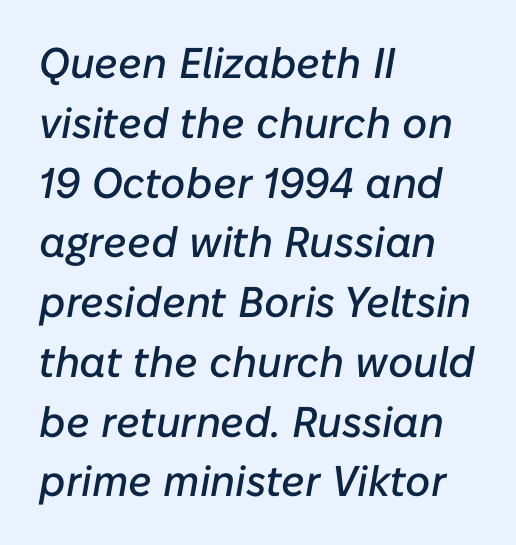
The image shows 43 px text type, italic (leaning right); set left-aligned, normal line spacing (1.39x), normal letter spacing, not underlined; low stroke contrast and a medium x-height.
